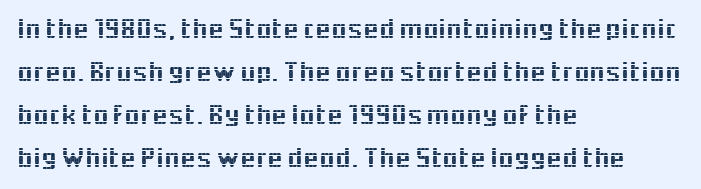
The image shows 28 px sans-serif type, upright; set left-aligned, normal line spacing (1.53x), normal letter spacing, not underlined; a medium x-height.
